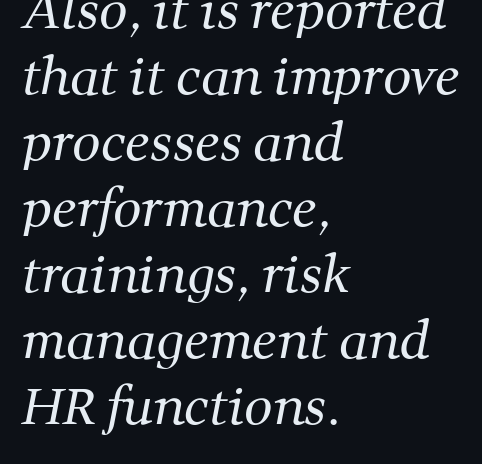
Q: Is the text bold? A: No.
Q: Is the typeface a serif or a sans-serif typeface? A: Serif.
Q: Is the text underlined? A: No.
Q: How is the paragraph aligned? A: Left-aligned.
Q: Is the spacing between letters normal or unusually wide? A: Normal.
Q: Is the spacing between lines tight, normal or loose? A: Normal.
Q: Width (condensed, normal, or wide)? A: Normal.
Q: Stroke contrast? A: Medium.
Q: x-height? A: Medium.
Q: Monospaced? A: No.
